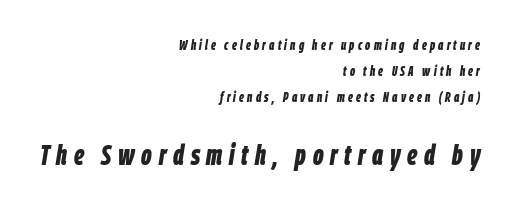
Q: Is the text bold? A: Yes.
Q: Is the text italic (slanted)? A: Yes, it leans right by about 9 degrees.
Q: Is the text underlined? A: No.
Q: How is the paragraph aligned? A: Right-aligned.
Q: Is the spacing between letters normal or unusually wide? A: Unusually wide.
Q: Which block of text is set in a larger size, the first (top) or the second (bottom)? A: The second (bottom) one.
Q: Width (condensed, normal, or wide)? A: Condensed.
Q: Stroke contrast? A: Low.
Q: x-height? A: Large.
Q: Monospaced? A: No.
